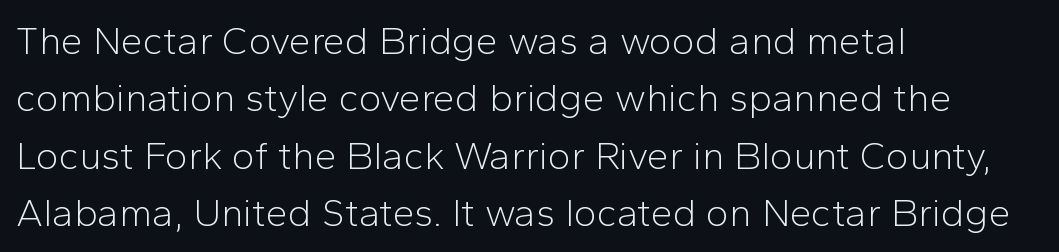
Honestly, the letter spacing is just normal — you wouldn't notice it. The font's upright variant was chosen for this text. This is not heavy type; no bold has been used. The font family rendered here belongs to the sans-serif group. Each letter keeps its own natural width here, so spacing adapts to shape.
